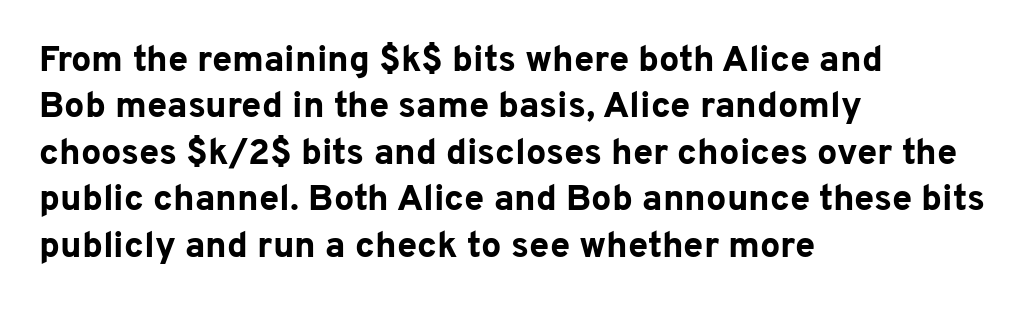
Observe the ordinary spacing: letters are neighbours, not strangers. Is there much room between lines? A standard amount, neither cramped nor airy. Do the letters lean? They stand straight. Only glyphs here, with clear space below each row. The lines in this sample share a left origin and differ only in where they stop. Letterform terminals end flat and unadorned throughout the passage.
